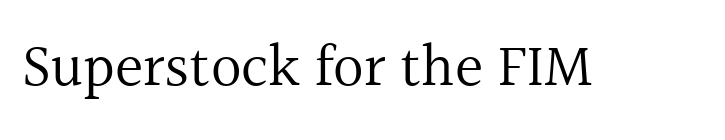
The baseline area is clear. A typesetter would label this face a serif. The letters look calm and open, with moderate or lighter stems. The specimen reads as upright at a glance. Short note: letters normally spaced. Is this a fixed-width face? No — the glyphs have proportional, varying widths.
